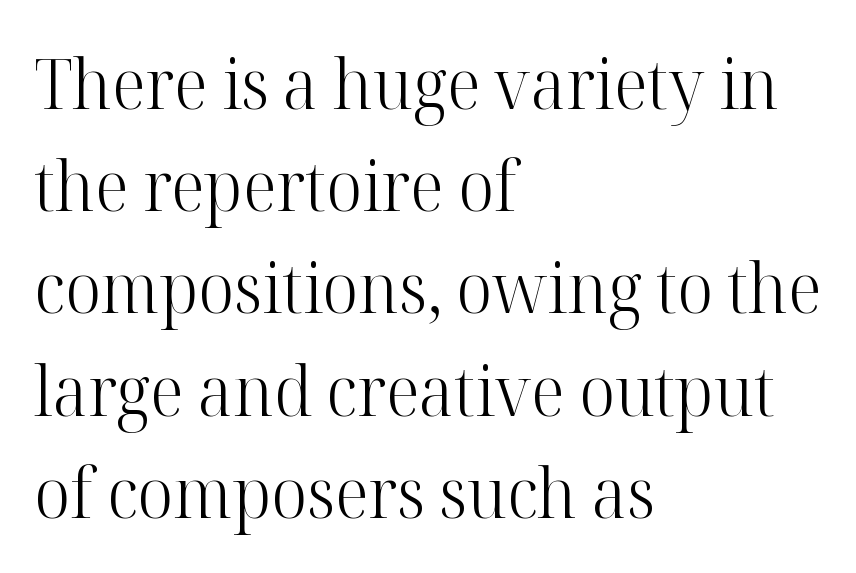
Q: Is the text bold? A: No.
Q: Is the text italic (slanted)? A: No, it is upright.
Q: Is the typeface a serif or a sans-serif typeface? A: Serif.
Q: Is the text underlined? A: No.
Q: How is the paragraph aligned? A: Left-aligned.
Q: Is the spacing between letters normal or unusually wide? A: Normal.
Q: Is the spacing between lines tight, normal or loose? A: Normal.
Q: Width (condensed, normal, or wide)? A: Normal.
Q: Stroke contrast? A: High.
Q: x-height? A: Medium.
Q: Monospaced? A: No.
